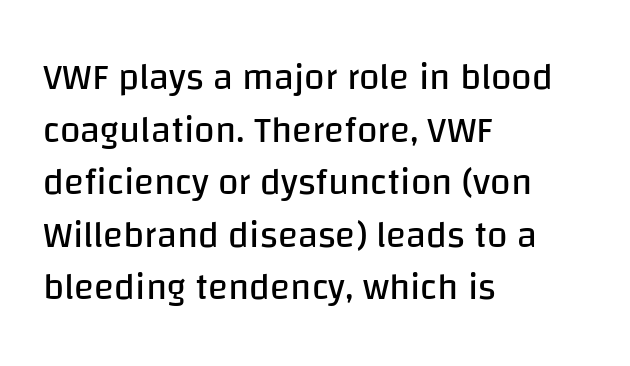
Style check: upright. Only glyphs here, with clear space below each row. Counters stay open thanks to moderate or lighter strokes. This sample is left-justified, so line endings fall wherever the words run out.
